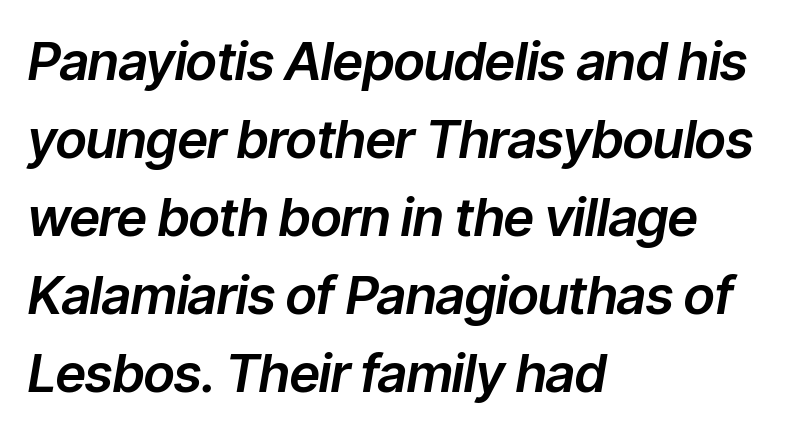
The letters are slanted; this is an italic face. You could not count columns in this text — the font is proportionally spaced. Compared with typical body copy, the letter spacing here is the same. This block has exactly the height ordinary leading produces.
